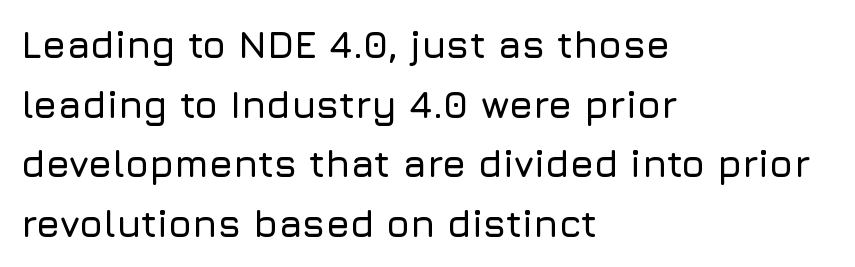
Upright lettering throughout. Line beginnings align vertically; line endings do not. Regarding serifs, this sample does without them. Spacing verdict: proportional, widths tailored to each character. Underline: absent. Words appear dense and cohesive because spacing is normal.
